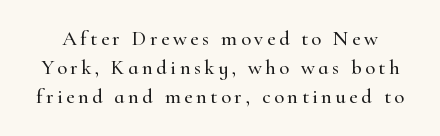
{"italic": "no", "underline": "no", "line_spacing": "normal", "line_spacing_ratio": 1.39, "glyph_px": 21}
